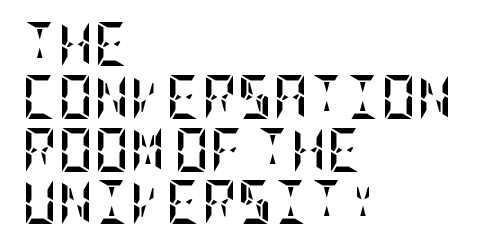
{"italic": "no", "bold": "yes", "weight": "semibold", "width": "condensed", "stroke_contrast": "low", "x_height": "large", "underline": "no", "align": "left", "line_spacing_ratio": 1.2, "letter_spacing": "normal", "letter_spacing_em": 0.0, "glyph_px": 44}
